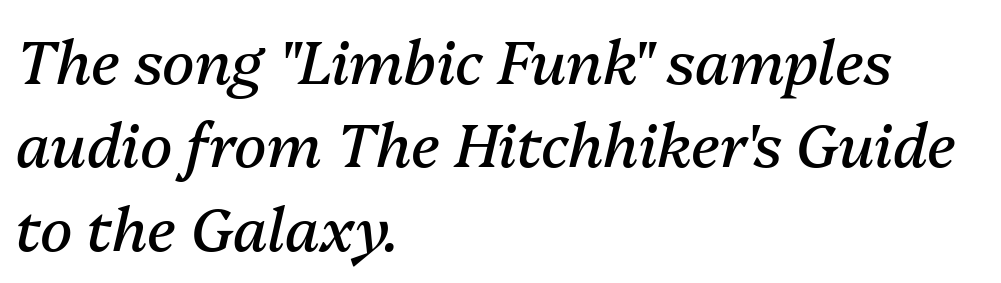
The passage shown stacks its lines at a standard gap. Caption: face not bold, strokes unweighted. Is the letter spacing exaggerated? No — it looks like the ordinary default. Where is the straight margin? On the left.
